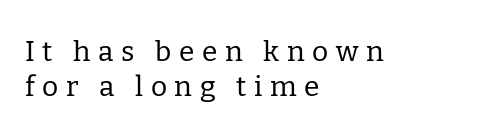
{"serif": "yes", "italic": "no", "bold": "no", "weight": "regular", "width": "normal", "stroke_contrast": "low", "x_height": "medium", "monospaced": "no", "underline": "no", "align": "left", "line_spacing": "normal", "line_spacing_ratio": 1.25, "letter_spacing": "wide", "letter_spacing_em": 0.27, "glyph_px": 28}
